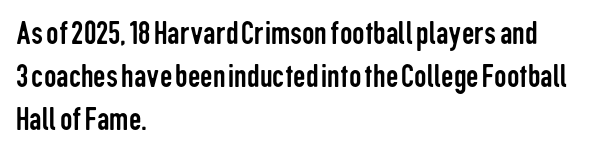
Q: Is the text bold? A: No.
Q: Is the text italic (slanted)? A: No, it is upright.
Q: Is the typeface a serif or a sans-serif typeface? A: Sans-serif.
Q: Is the text underlined? A: No.
Q: How is the paragraph aligned? A: Left-aligned.
Q: Is the spacing between letters normal or unusually wide? A: Normal.
Q: Width (condensed, normal, or wide)? A: Condensed.
Q: Stroke contrast? A: Low.
Q: x-height? A: Medium.
Q: Monospaced? A: No.
